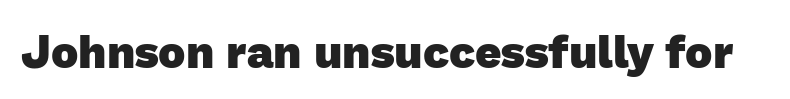
{"serif": "no", "bold": "yes", "weight": "heavy", "width": "normal", "stroke_contrast": "low", "x_height": "medium", "monospaced": "no", "underline": "no", "letter_spacing": "normal", "letter_spacing_em": 0.0, "glyph_px": 46}
